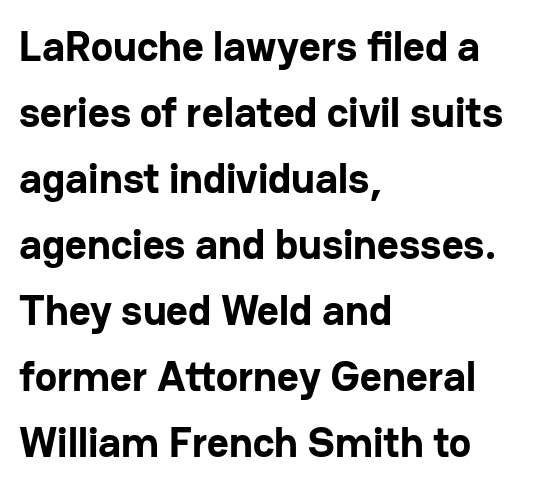
Q: Is the text bold? A: Yes.
Q: Is the text italic (slanted)? A: No, it is upright.
Q: Is the typeface a serif or a sans-serif typeface? A: Sans-serif.
Q: Is the text underlined? A: No.
Q: How is the paragraph aligned? A: Left-aligned.
Q: Is the spacing between letters normal or unusually wide? A: Normal.
Q: Is the spacing between lines tight, normal or loose? A: Normal.
Q: Width (condensed, normal, or wide)? A: Normal.
Q: Stroke contrast? A: Low.
Q: x-height? A: Medium.
Q: Monospaced? A: No.
